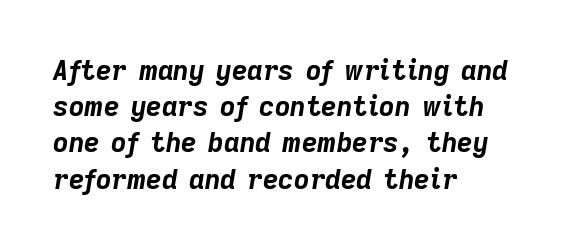
Q: Is the text bold? A: Yes.
Q: Is the text italic (slanted)? A: Yes, it leans right by about 9 degrees.
Q: Is the text underlined? A: No.
Q: How is the paragraph aligned? A: Left-aligned.
Q: Is the spacing between letters normal or unusually wide? A: Normal.
Q: Is the spacing between lines tight, normal or loose? A: Normal.
